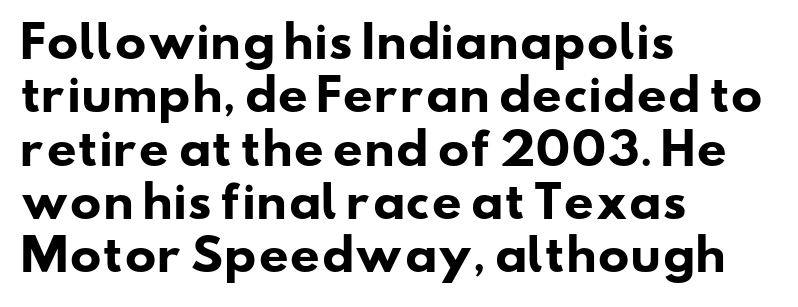
Q: Is the text bold? A: Yes.
Q: Is the typeface a serif or a sans-serif typeface? A: Sans-serif.
Q: Is the text underlined? A: No.
Q: How is the paragraph aligned? A: Left-aligned.
Q: Is the spacing between letters normal or unusually wide? A: Normal.
Q: Is the spacing between lines tight, normal or loose? A: Normal.
Q: Width (condensed, normal, or wide)? A: Wide.
Q: Stroke contrast? A: Low.
Q: x-height? A: Small.
Q: Monospaced? A: No.
